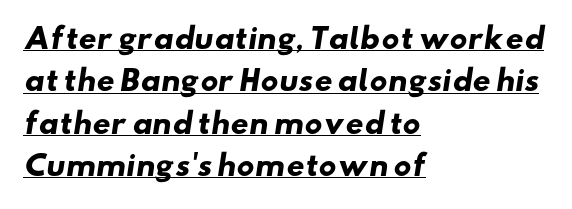
The image shows 28 px heavy, wide sans-serif type; set left-aligned, normal line spacing (1.51x), normal letter spacing, underlined; low stroke contrast and a small x-height.
